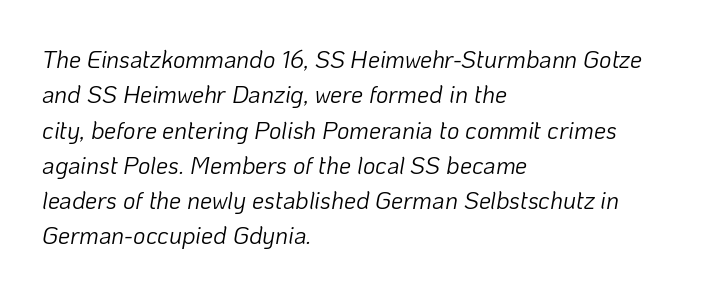
Q: Is the text bold? A: No.
Q: Is the text italic (slanted)? A: Yes, it leans right by about 10 degrees.
Q: Is the text underlined? A: No.
Q: How is the paragraph aligned? A: Left-aligned.
Q: Is the spacing between letters normal or unusually wide? A: Normal.
Q: Is the spacing between lines tight, normal or loose? A: Normal.
